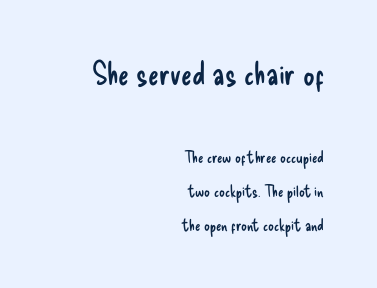
Q: Is the text bold? A: No.
Q: Is the text italic (slanted)? A: No, it is upright.
Q: Is the typeface a serif or a sans-serif typeface? A: Sans-serif.
Q: Is the text underlined? A: No.
Q: How is the paragraph aligned? A: Right-aligned.
Q: Is the spacing between letters normal or unusually wide? A: Normal.
Q: Is the spacing between lines tight, normal or loose? A: Loose.
Q: Which block of text is set in a larger size, the first (top) or the second (bottom)? A: The first (top) one.
Q: Width (condensed, normal, or wide)? A: Condensed.
Q: Stroke contrast? A: Low.
Q: x-height? A: Small.
Q: Monospaced? A: No.
